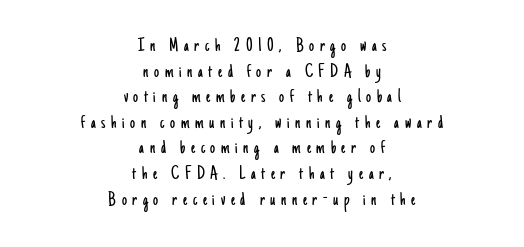
Italic? Not at all — the glyphs are vertical. Reading down the block, each line starts at a different indent, mirrored at its end. Spacing between characters has been opened up far beyond the box default. Unbolded letterforms with no extra heft. Leading matches the norm, producing a regular column.
